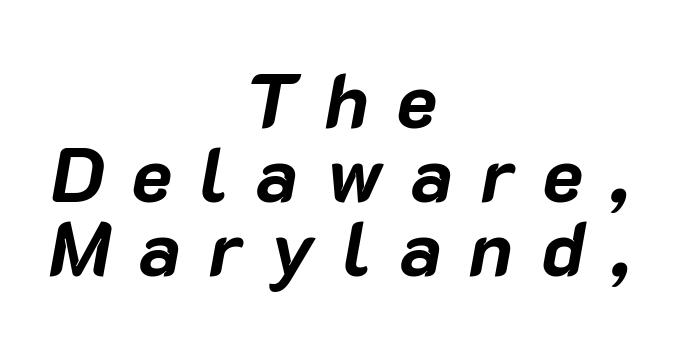
Caption: multi-line text, centered on the measure. Do the characters align in a grid? No, the font is proportional. The lines are packed closely together with very little leading. You could only call the tracking loose — the letters float apart. Slant detected: the letters are inclined. The area under the type is left untouched.
